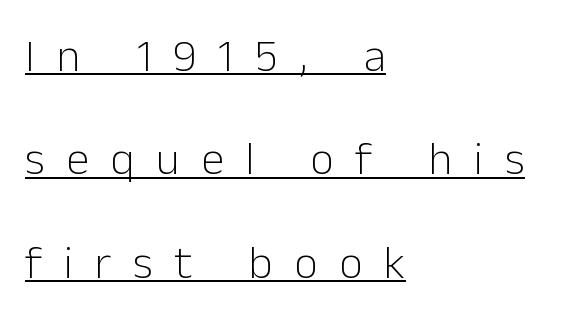
The image shows 46 px light sans-serif type, upright; set left-aligned, loose line spacing (2.25x), unusually wide letter spacing (+0.47 em), underlined; low stroke contrast and a medium x-height.
